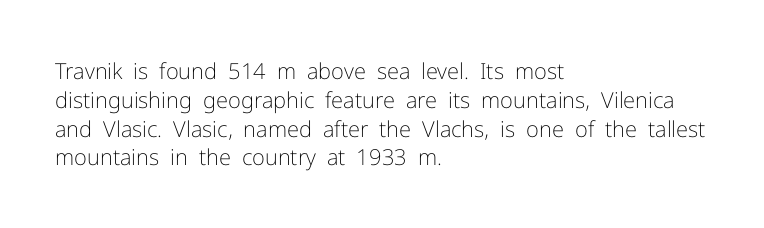
{"italic": "no", "bold": "no", "underline": "no", "align": "left", "line_spacing": "normal", "line_spacing_ratio": 1.31, "letter_spacing": "normal", "letter_spacing_em": 0.0, "glyph_px": 22}
